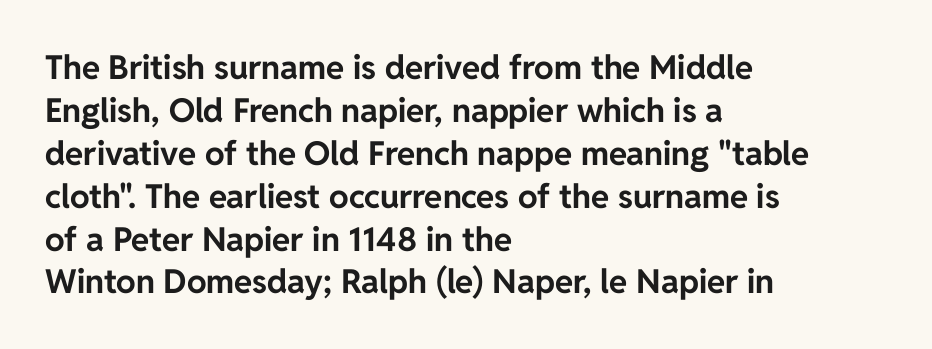
Q: Is the text bold? A: Yes.
Q: Is the text italic (slanted)? A: No, it is upright.
Q: Is the typeface a serif or a sans-serif typeface? A: Sans-serif.
Q: Is the text underlined? A: No.
Q: How is the paragraph aligned? A: Left-aligned.
Q: Is the spacing between letters normal or unusually wide? A: Normal.
Q: Is the spacing between lines tight, normal or loose? A: Normal.
Q: Width (condensed, normal, or wide)? A: Normal.
Q: Stroke contrast? A: Low.
Q: x-height? A: Medium.
Q: Monospaced? A: No.
